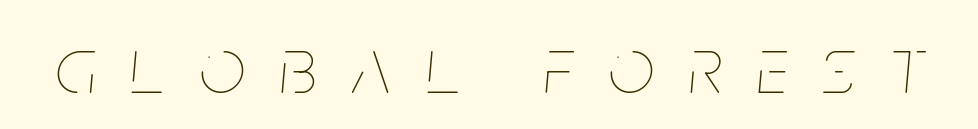
{"italic": "yes", "lean": "right", "slant_degrees": 5, "bold": "no", "weight": "thin", "width": "condensed", "stroke_contrast": "low", "x_height": "large", "monospaced": "no", "underline": "no", "letter_spacing": "wide", "letter_spacing_em": 0.44, "glyph_px": 80}
